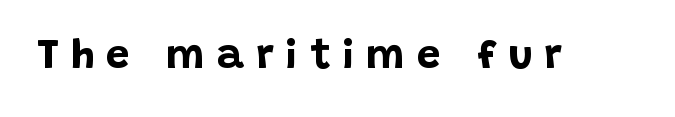
{"serif": "no", "italic": "no", "bold": "yes", "weight": "bold", "width": "normal", "stroke_contrast": "low", "x_height": "large", "monospaced": "no", "underline": "no", "letter_spacing": "wide", "letter_spacing_em": 0.28, "glyph_px": 42}
